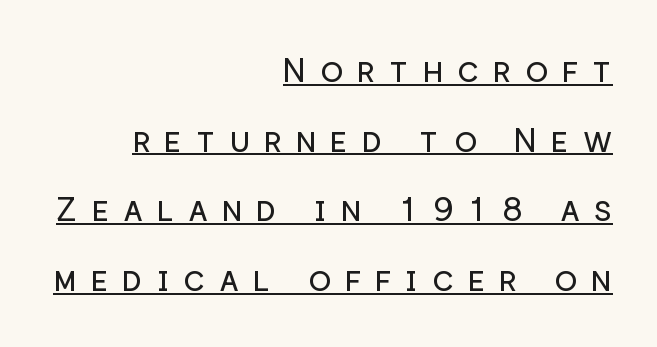
{"serif": "no", "italic": "no", "bold": "no", "weight": "regular", "width": "normal", "stroke_contrast": "low", "x_height": "medium", "monospaced": "no", "underline": "yes", "align": "right", "line_spacing": "loose", "line_spacing_ratio": 2.05, "letter_spacing": "wide", "letter_spacing_em": 0.41, "glyph_px": 34}
